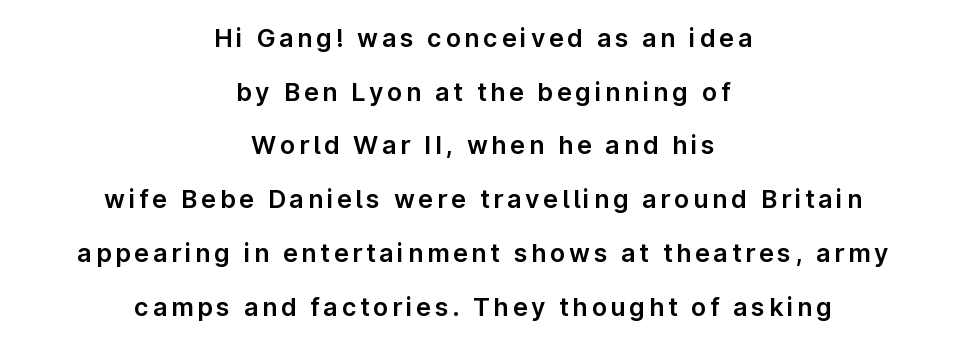
Q: Is the text italic (slanted)? A: No, it is upright.
Q: Is the text underlined? A: No.
Q: How is the paragraph aligned? A: Centered.
Q: Is the spacing between lines tight, normal or loose? A: Loose.
